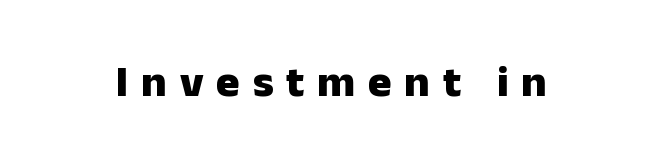
This is heavy type, rendered in bold. Style check: upright. Check where the strokes stop: nothing finishes them off — pure sans. Display-style spreading of the glyphs; the letterfit is very open.
